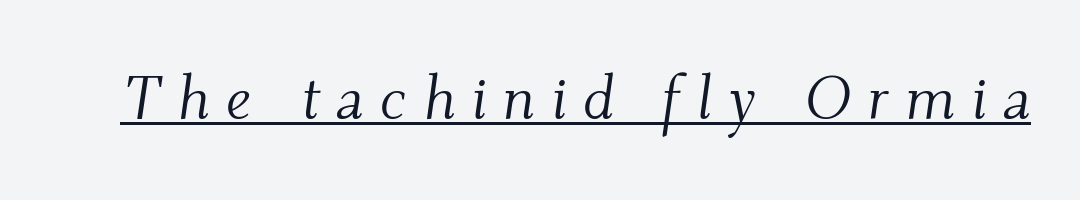
Substantial extra tracking has been applied to these lines. Weight: regular or lighter. A typesetter would label this face a serif. A typesetter would mark this as italic.
